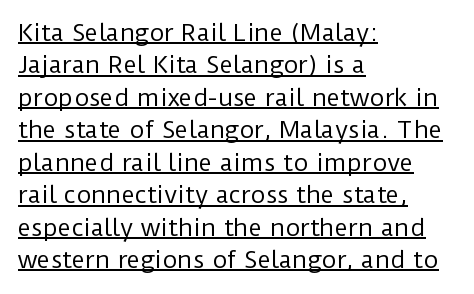
The image shows 23 px text type, upright; set left-aligned, normal line spacing (1.41x), normal letter spacing, underlined.
